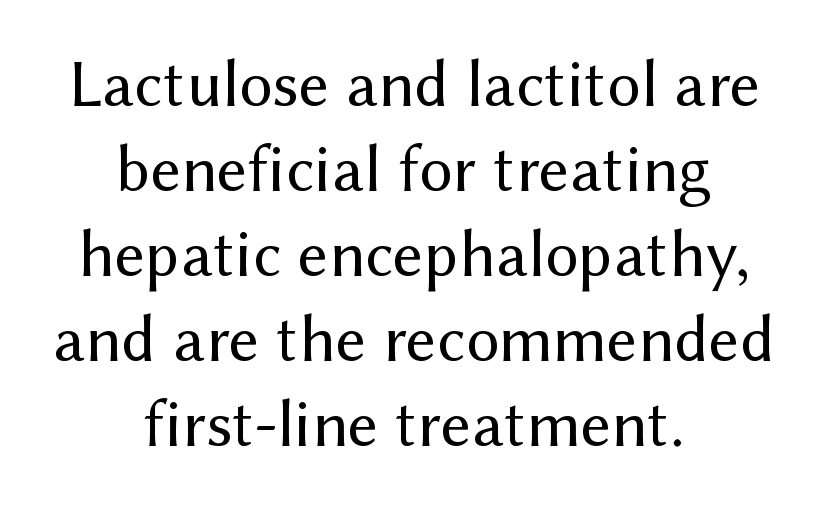
Q: Is the text bold? A: No.
Q: Is the text italic (slanted)? A: No, it is upright.
Q: Is the typeface a serif or a sans-serif typeface? A: Sans-serif.
Q: Is the text underlined? A: No.
Q: How is the paragraph aligned? A: Centered.
Q: Is the spacing between letters normal or unusually wide? A: Normal.
Q: Is the spacing between lines tight, normal or loose? A: Normal.
Q: Width (condensed, normal, or wide)? A: Normal.
Q: Stroke contrast? A: Medium.
Q: x-height? A: Medium.
Q: Monospaced? A: No.
